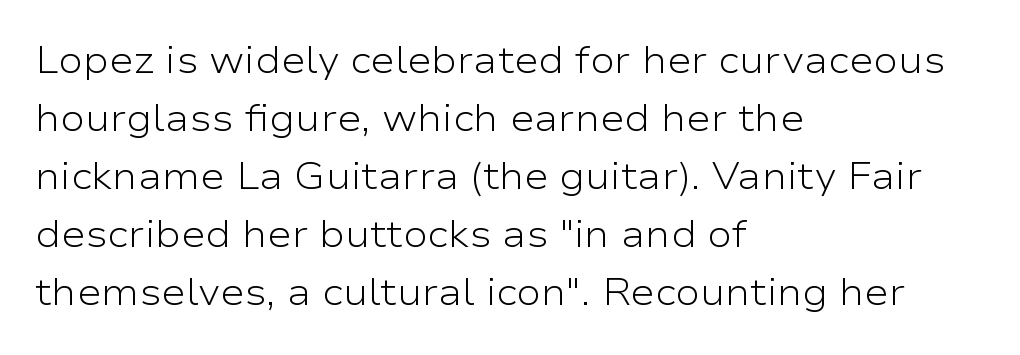
Q: Is the text bold? A: No.
Q: Is the text italic (slanted)? A: No, it is upright.
Q: Is the typeface a serif or a sans-serif typeface? A: Sans-serif.
Q: Is the text underlined? A: No.
Q: How is the paragraph aligned? A: Left-aligned.
Q: Is the spacing between letters normal or unusually wide? A: Normal.
Q: Is the spacing between lines tight, normal or loose? A: Normal.
Q: Width (condensed, normal, or wide)? A: Wide.
Q: Stroke contrast? A: Low.
Q: x-height? A: Medium.
Q: Monospaced? A: No.
